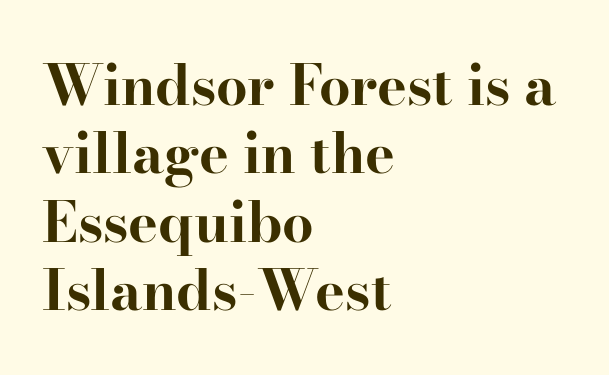
The lines are quadded left. The passage shown has conventional tracking throughout. Here the designer chose a conventional face with non-uniform glyph widths. The characters look thick and weighty, a clear bold.
